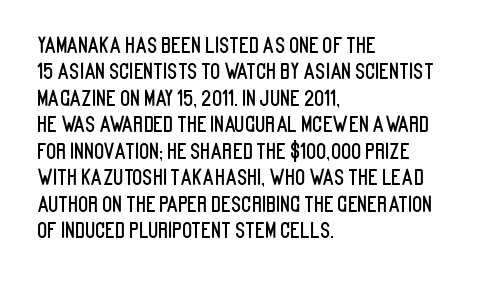
The image shows 21 px text type, upright; set left-aligned, normal line spacing (1.26x), normal letter spacing, not underlined.
